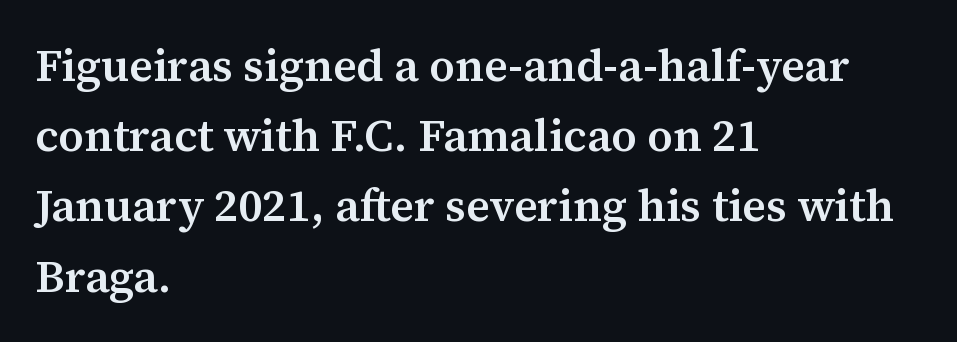
Q: Is the text bold? A: Semi-bold.
Q: Is the text italic (slanted)? A: No, it is upright.
Q: Is the typeface a serif or a sans-serif typeface? A: Serif.
Q: Is the text underlined? A: No.
Q: How is the paragraph aligned? A: Left-aligned.
Q: Is the spacing between letters normal or unusually wide? A: Normal.
Q: Is the spacing between lines tight, normal or loose? A: Normal.
Q: Width (condensed, normal, or wide)? A: Normal.
Q: Stroke contrast? A: Medium.
Q: x-height? A: Medium.
Q: Monospaced? A: No.
